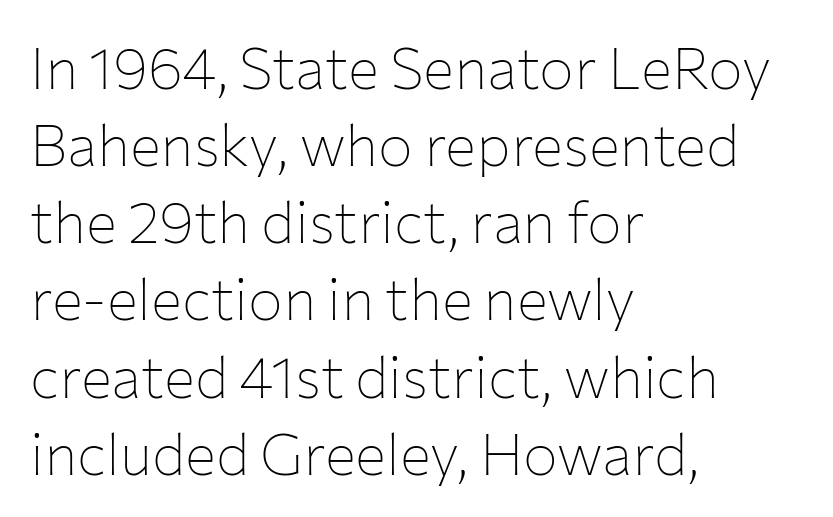
This is sans-serif lettering, the kind often seen on screens and signage. Has an underline been added? It has not. Do the characters align in a grid? No, the font is proportional. Look at the tracking — it's just the regular setting, nothing added. Typeset ragged right — the left edge is the straight one.
